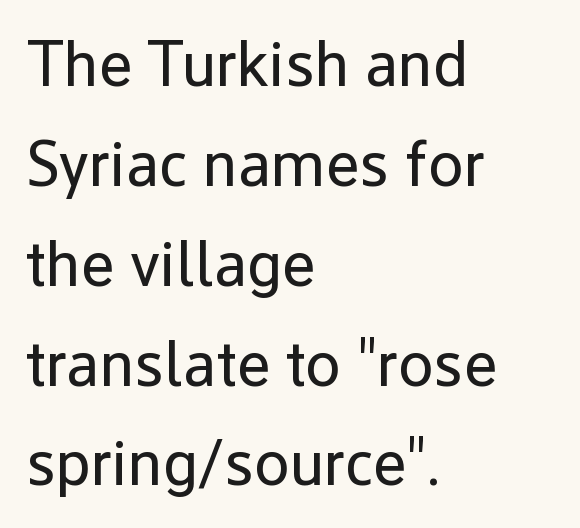
The text was rendered using a sans face with plain stroke endings. No letter is thick-stroked: the sample isn't bold. The rendering uses natural spacing where letterforms have individual widths. The rendering uses a moderate line-height, typical for paragraphs. Notice how the stems are strictly vertical — no italics here. Check under the words: just untouched page.
